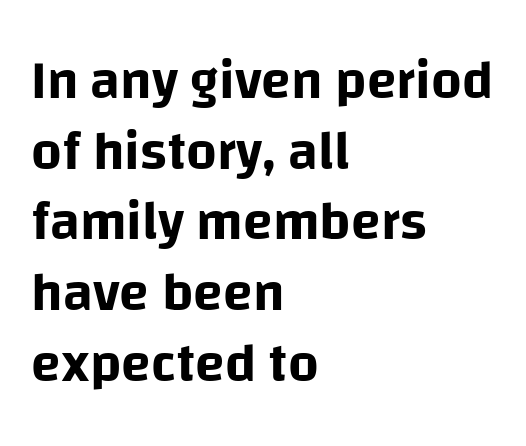
{"serif": "no", "italic": "no", "width": "normal", "stroke_contrast": "low", "x_height": "large", "monospaced": "no", "underline": "no", "align": "left", "line_spacing": "normal", "line_spacing_ratio": 1.31, "letter_spacing": "normal", "letter_spacing_em": 0.0, "glyph_px": 54}
